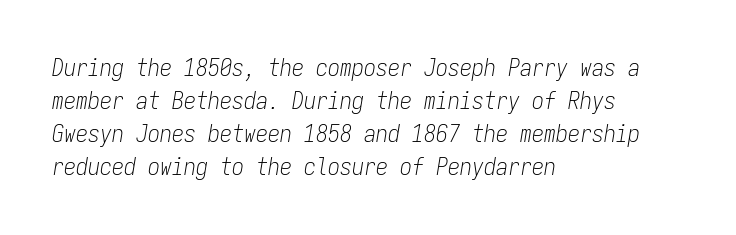
The image shows 24 px text type, italic (leaning right); set left-aligned, normal line spacing (1.38x), normal letter spacing, not underlined.
